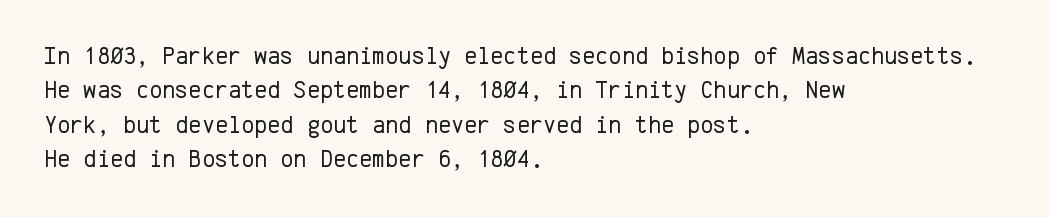
The image shows 25 px text type, upright; set left-aligned, normal line spacing (1.38x), normal letter spacing, not underlined.
